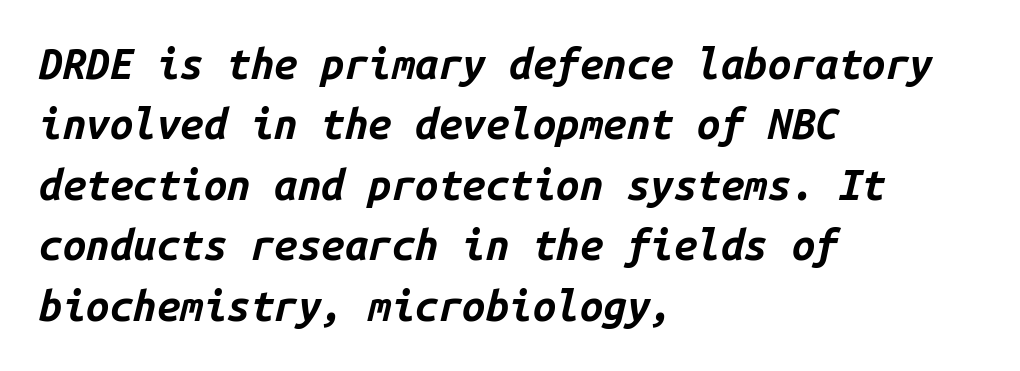
Q: Is the text bold? A: Yes.
Q: Is the text italic (slanted)? A: Yes, it leans right by about 14 degrees.
Q: Is the text underlined? A: No.
Q: How is the paragraph aligned? A: Left-aligned.
Q: Is the spacing between letters normal or unusually wide? A: Normal.
Q: Is the spacing between lines tight, normal or loose? A: Normal.
Q: Width (condensed, normal, or wide)? A: Normal.
Q: Stroke contrast? A: Low.
Q: x-height? A: Medium.
Q: Monospaced? A: Yes.
